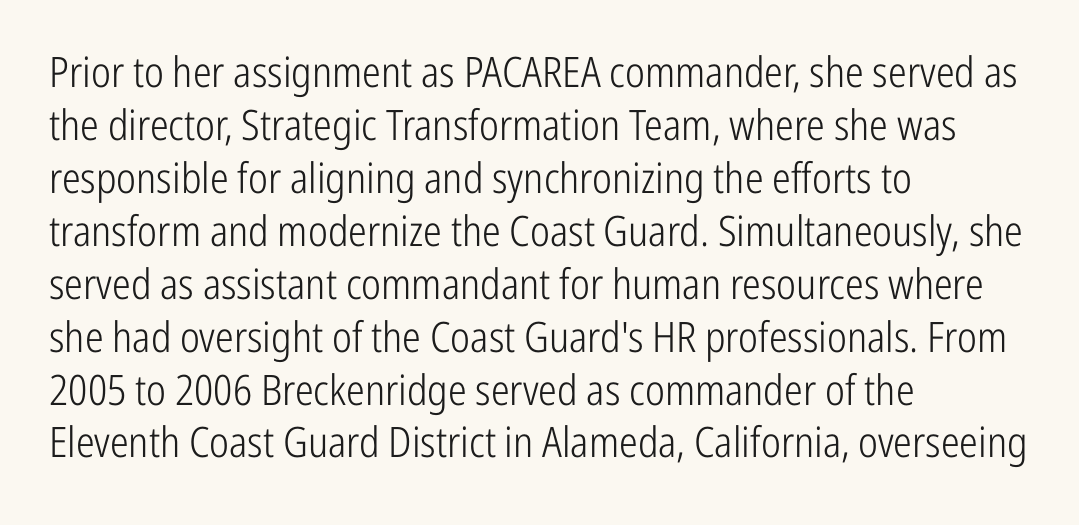
Q: Is the text bold? A: No.
Q: Is the text italic (slanted)? A: No, it is upright.
Q: Is the typeface a serif or a sans-serif typeface? A: Sans-serif.
Q: Is the text underlined? A: No.
Q: How is the paragraph aligned? A: Left-aligned.
Q: Is the spacing between letters normal or unusually wide? A: Normal.
Q: Is the spacing between lines tight, normal or loose? A: Normal.
Q: Width (condensed, normal, or wide)? A: Condensed.
Q: Stroke contrast? A: Low.
Q: x-height? A: Medium.
Q: Monospaced? A: No.
